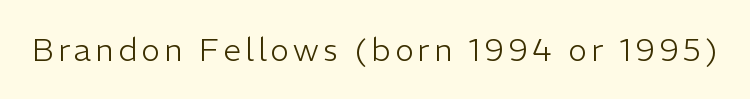
{"serif": "no", "italic": "no", "bold": "no", "weight": "light", "width": "normal", "stroke_contrast": "low", "x_height": "medium", "monospaced": "no", "underline": "no", "glyph_px": 32}
